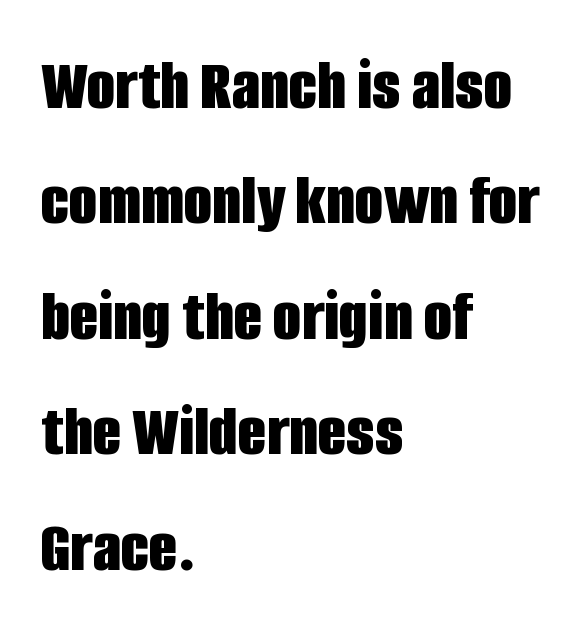
Q: Is the text bold? A: Yes.
Q: Is the text italic (slanted)? A: No, it is upright.
Q: Is the typeface a serif or a sans-serif typeface? A: Sans-serif.
Q: Is the text underlined? A: No.
Q: How is the paragraph aligned? A: Left-aligned.
Q: Is the spacing between letters normal or unusually wide? A: Normal.
Q: Is the spacing between lines tight, normal or loose? A: Normal.
Q: Width (condensed, normal, or wide)? A: Condensed.
Q: Stroke contrast? A: Low.
Q: x-height? A: Large.
Q: Monospaced? A: No.
